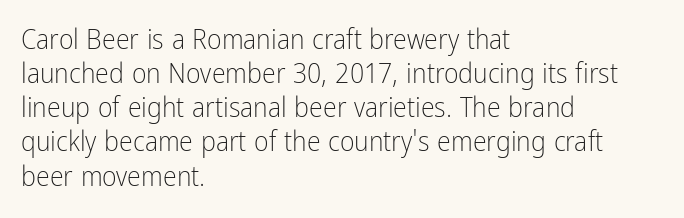
Posture: straight, roman, zero tilt. Descenders hang freely into open space. The face looks like a standard text weight, possibly lighter. A classic flush-left, rag-right setting is used for this passage.
